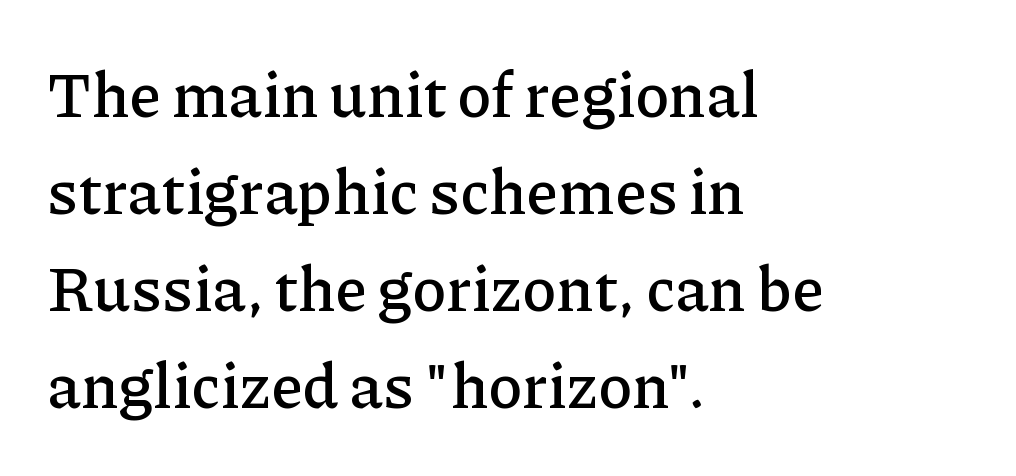
{"serif": "yes", "italic": "no", "width": "normal", "stroke_contrast": "low", "x_height": "medium", "monospaced": "no", "underline": "no", "align": "left", "line_spacing": "normal", "line_spacing_ratio": 1.54, "letter_spacing": "normal", "letter_spacing_em": 0.0, "glyph_px": 63}
